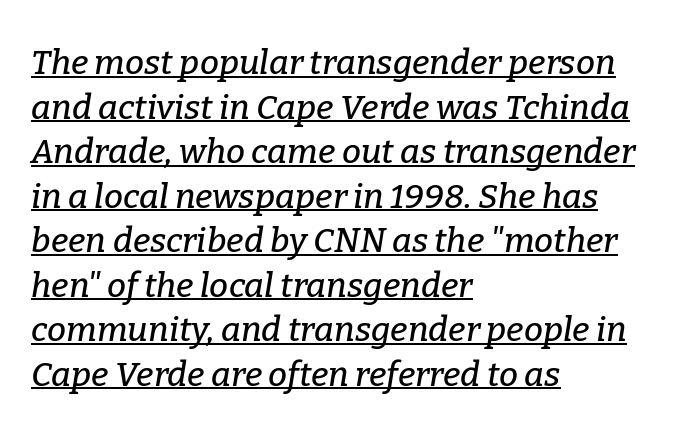
The specimen reads as italic at a glance. Layout note: lines flush left. The block of text has a typical density, with ordinary space between rows. You can tell from the footed stems that serif type was used. Decoration check: the copy is underlined.
